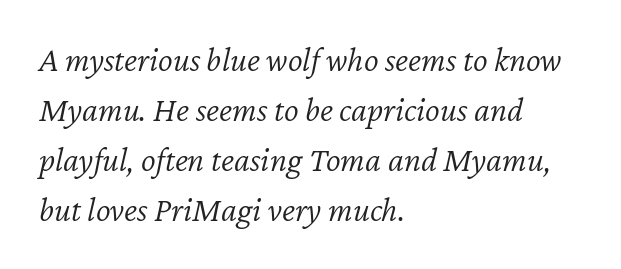
{"italic": "yes", "lean": "right", "slant_degrees": 12, "bold": "no", "weight": "light", "width": "normal", "stroke_contrast": "low", "x_height": "medium", "monospaced": "no", "underline": "no", "align": "left", "line_spacing": "normal", "line_spacing_ratio": 1.43, "letter_spacing": "normal", "letter_spacing_em": 0.0, "glyph_px": 35}
